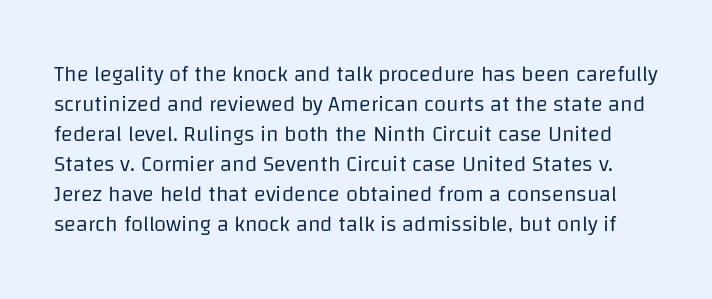
Q: Is the text bold? A: No.
Q: Is the text italic (slanted)? A: No, it is upright.
Q: Is the text underlined? A: No.
Q: Is the spacing between letters normal or unusually wide? A: Normal.
Q: Is the spacing between lines tight, normal or loose? A: Normal.
